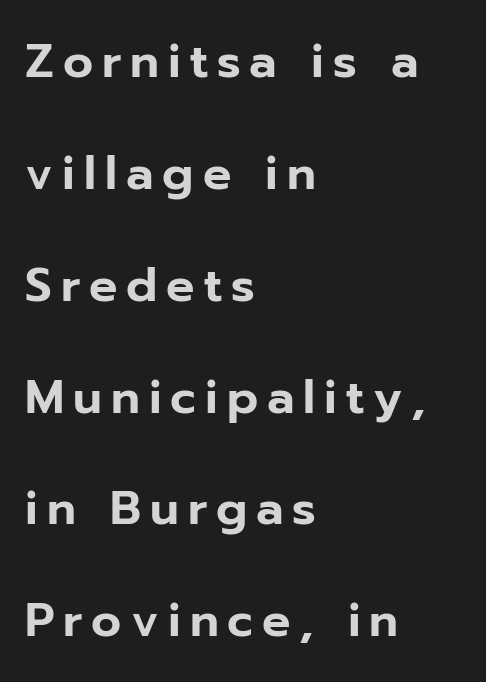
Q: Is the text italic (slanted)? A: No, it is upright.
Q: Is the typeface a serif or a sans-serif typeface? A: Sans-serif.
Q: Is the text underlined? A: No.
Q: How is the paragraph aligned? A: Left-aligned.
Q: Is the spacing between lines tight, normal or loose? A: Loose.
Q: Width (condensed, normal, or wide)? A: Normal.
Q: Stroke contrast? A: Low.
Q: x-height? A: Medium.
Q: Monospaced? A: No.
